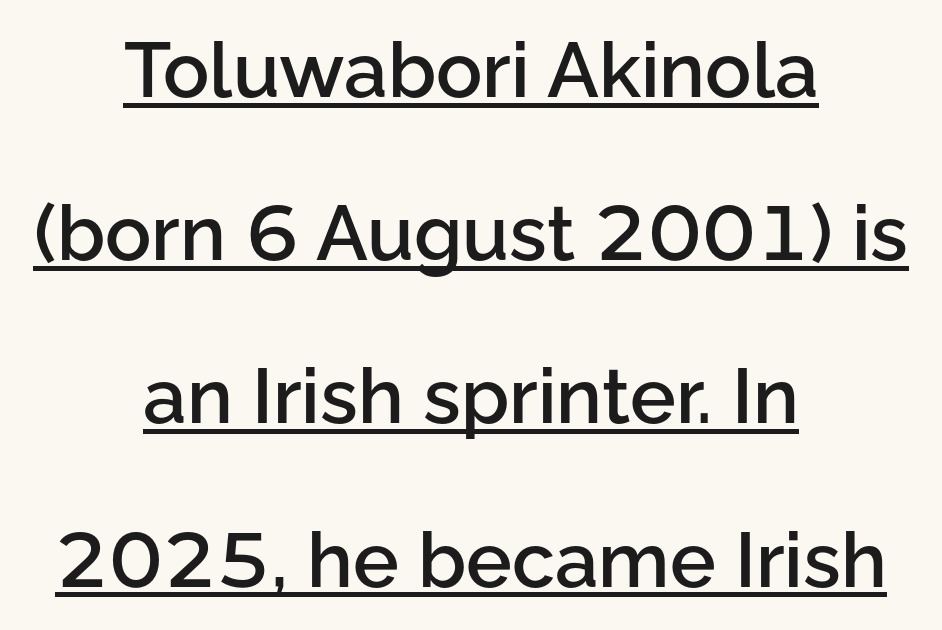
The image shows 77 px semibold sans-serif type, upright; set centered, loose line spacing (2.12x), normal letter spacing, underlined; low stroke contrast and a medium x-height.
